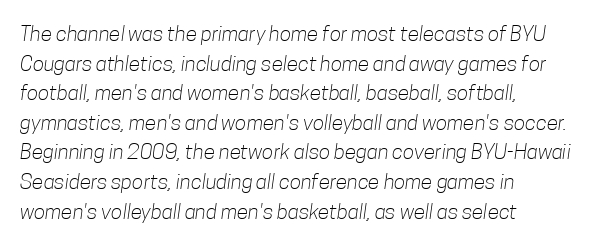
Q: Is the text bold? A: No.
Q: Is the text underlined? A: No.
Q: How is the paragraph aligned? A: Left-aligned.
Q: Is the spacing between letters normal or unusually wide? A: Normal.
Q: Is the spacing between lines tight, normal or loose? A: Normal.
